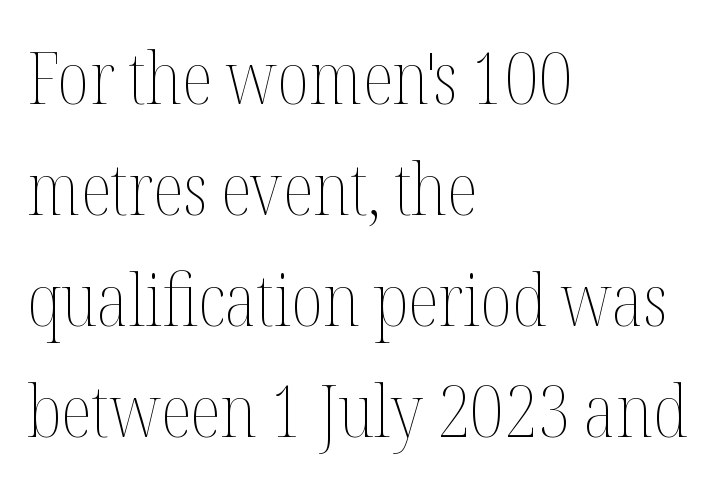
The type is set solid horizontally, with unmodified tracking. Clear beneath every line of the passage. Alignment: flush left. The rendering uses natural spacing where letterforms have individual widths. Weight class: somewhere from thin through regular. The lettering holds an erect, upright posture throughout.
